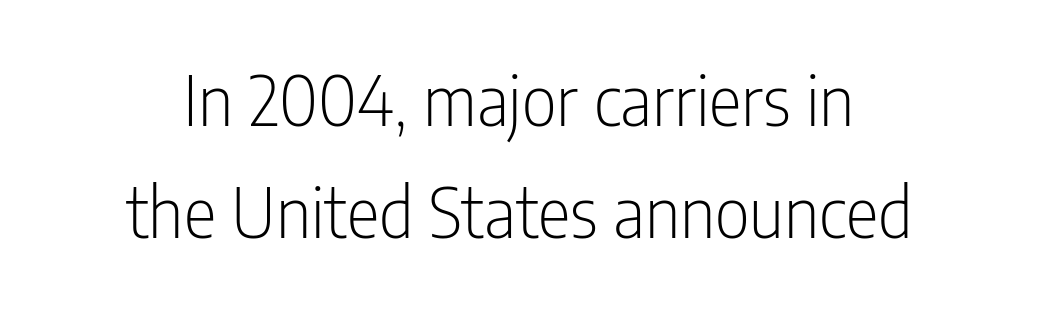
Q: Is the text bold? A: No.
Q: Is the text italic (slanted)? A: No, it is upright.
Q: Is the typeface a serif or a sans-serif typeface? A: Sans-serif.
Q: Is the text underlined? A: No.
Q: How is the paragraph aligned? A: Centered.
Q: Is the spacing between letters normal or unusually wide? A: Normal.
Q: Is the spacing between lines tight, normal or loose? A: Normal.
Q: Width (condensed, normal, or wide)? A: Condensed.
Q: Stroke contrast? A: Low.
Q: x-height? A: Medium.
Q: Monospaced? A: No.
